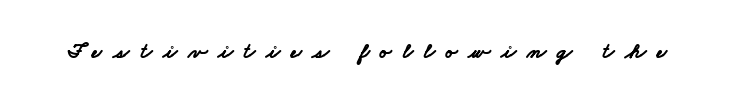
Q: Is the text bold? A: Yes.
Q: Is the text underlined? A: No.
Q: Is the spacing between letters normal or unusually wide? A: Unusually wide.
